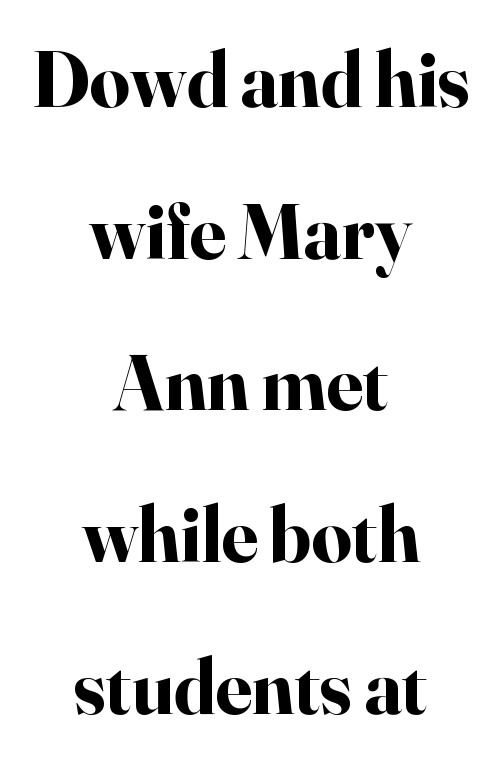
Where is the straight margin? There isn't one; the lines are centered. Beneath every word, the page is bare. You could fit nearly another row in the gap between these rows. You could not count columns in this text — the font is proportionally spaced. Note: serifs present on the glyphs. What stands out about the letter spacing? Nothing — it is the standard amount.
